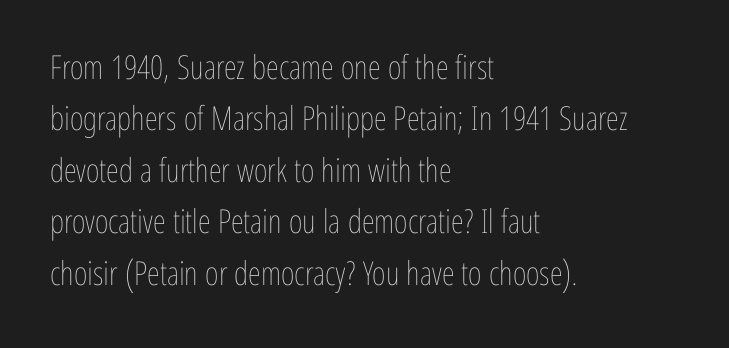
The image shows 33 px thin, condensed type, upright; set left-aligned, normal line spacing (1.56x), normal letter spacing, not underlined; low stroke contrast and a medium x-height.
